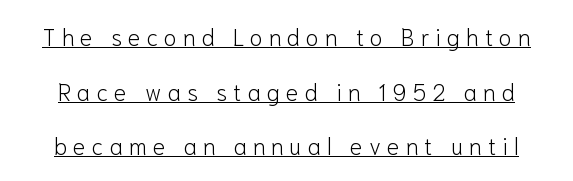
The image shows 23 px text type, upright; set loose line spacing (2.37x), unusually wide letter spacing (+0.27 em), underlined.
